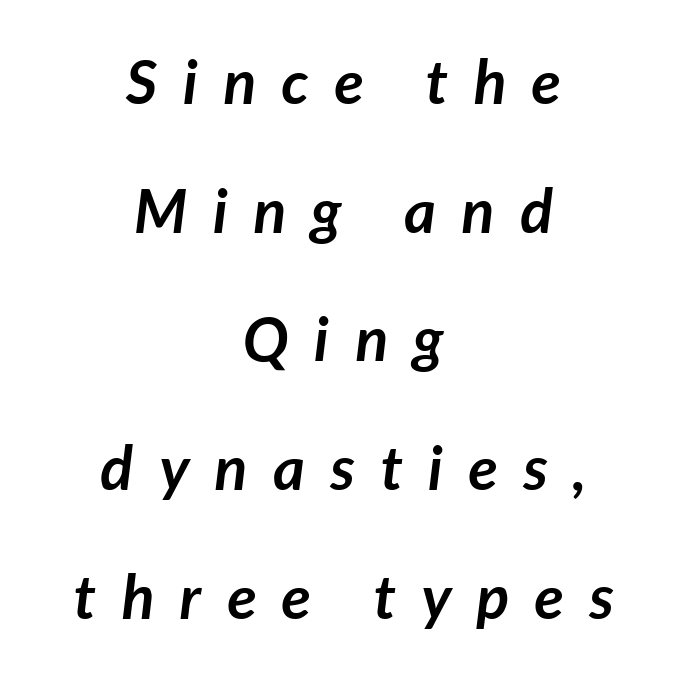
The image shows 61 px semibold type, italic (leaning right); set centered, loose line spacing (2.11x), unusually wide letter spacing (+0.42 em), not underlined; low stroke contrast and a medium x-height.
